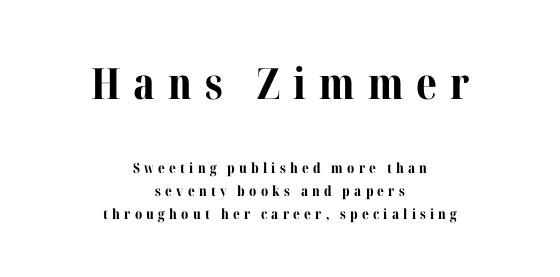
Q: Is the text bold? A: Yes.
Q: Is the text italic (slanted)? A: No, it is upright.
Q: Is the typeface a serif or a sans-serif typeface? A: Serif.
Q: Is the text underlined? A: No.
Q: How is the paragraph aligned? A: Centered.
Q: Is the spacing between letters normal or unusually wide? A: Unusually wide.
Q: Is the spacing between lines tight, normal or loose? A: Normal.
Q: Which block of text is set in a larger size, the first (top) or the second (bottom)? A: The first (top) one.
Q: Width (condensed, normal, or wide)? A: Normal.
Q: Stroke contrast? A: Medium.
Q: x-height? A: Medium.
Q: Monospaced? A: No.
